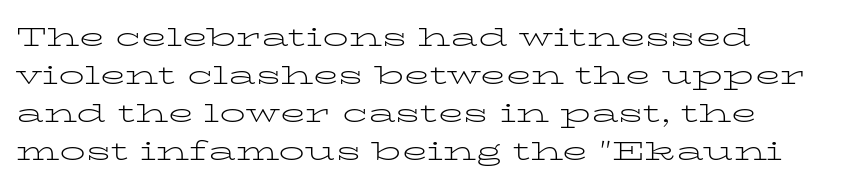
{"italic": "no", "bold": "no", "underline": "no", "align": "left", "line_spacing": "normal", "line_spacing_ratio": 1.46, "letter_spacing": "normal", "letter_spacing_em": 0.0, "glyph_px": 26}
